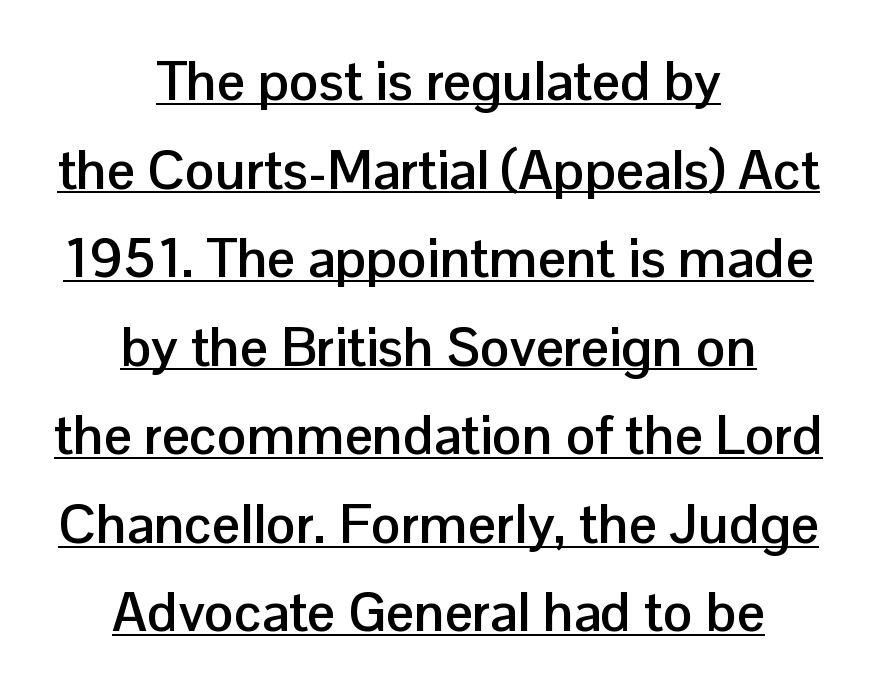
Q: Is the text bold? A: Yes.
Q: Is the text italic (slanted)? A: No, it is upright.
Q: Is the typeface a serif or a sans-serif typeface? A: Sans-serif.
Q: Is the text underlined? A: Yes.
Q: How is the paragraph aligned? A: Centered.
Q: Is the spacing between letters normal or unusually wide? A: Normal.
Q: Is the spacing between lines tight, normal or loose? A: Normal.
Q: Width (condensed, normal, or wide)? A: Normal.
Q: Stroke contrast? A: Low.
Q: x-height? A: Medium.
Q: Monospaced? A: No.
